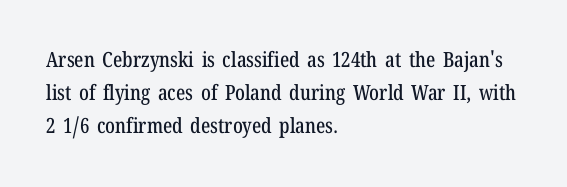
The image shows 21 px text type, upright; set left-aligned, normal line spacing (1.58x), normal letter spacing, not underlined.
